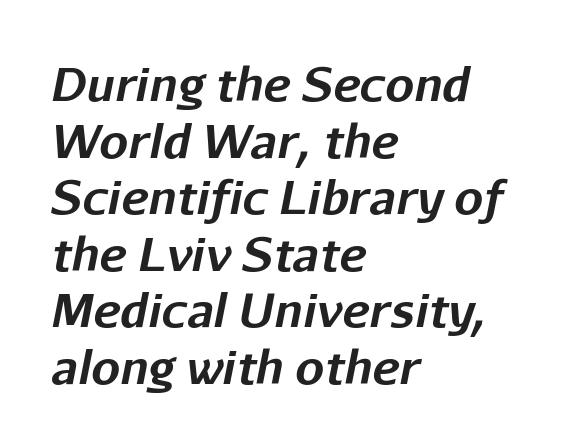
The image shows 46 px bold type, italic (leaning right); set left-aligned, line spacing 1.23x, normal letter spacing, not underlined; low stroke contrast and a medium x-height.
